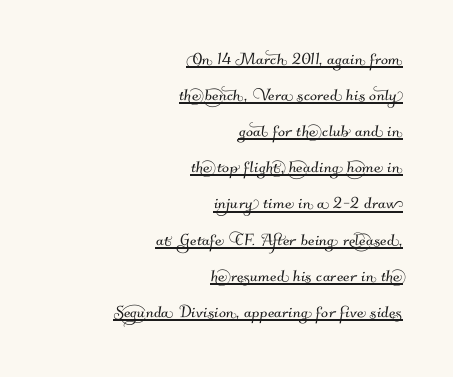
Q: Is the text underlined? A: Yes.
Q: How is the paragraph aligned? A: Right-aligned.
Q: Is the spacing between letters normal or unusually wide? A: Normal.
